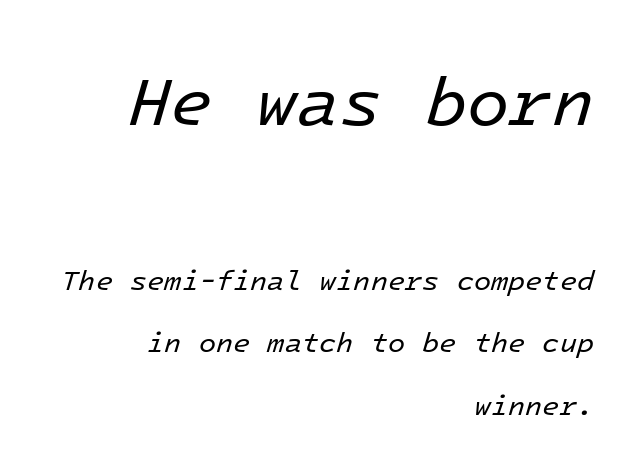
{"italic": "yes", "lean": "right", "slant_degrees": 16, "bold": "no", "weight": "regular", "width": "normal", "stroke_contrast": "low", "x_height": "medium", "monospaced": "yes", "underline": "no", "align": "right", "line_spacing": "loose", "line_spacing_ratio": 2.24, "letter_spacing": "normal", "letter_spacing_em": 0.0, "larger_block": "first", "size_ratio": 2.46, "glyph_px": 69}
